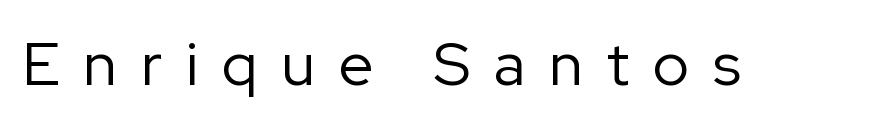
{"serif": "no", "italic": "no", "bold": "no", "weight": "regular", "width": "normal", "stroke_contrast": "low", "x_height": "medium", "monospaced": "no", "underline": "no", "letter_spacing": "wide", "letter_spacing_em": 0.39, "glyph_px": 61}
